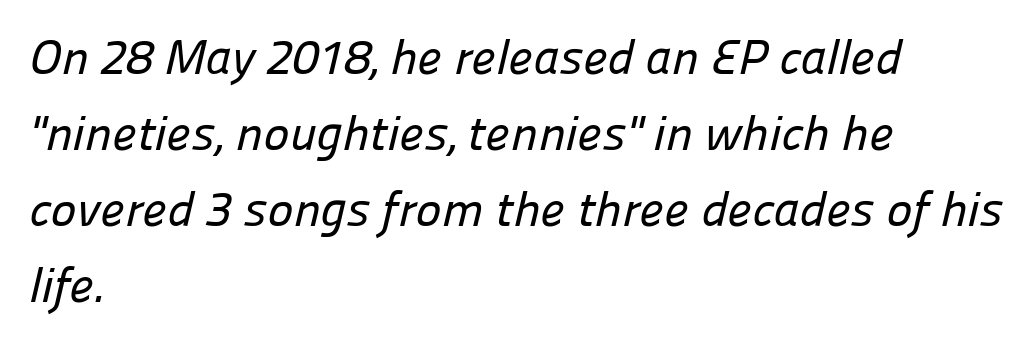
{"serif": "no", "width": "normal", "stroke_contrast": "low", "x_height": "medium", "monospaced": "no", "underline": "no", "align": "left", "line_spacing": "normal", "line_spacing_ratio": 1.55, "letter_spacing": "normal", "letter_spacing_em": 0.0, "glyph_px": 49}
